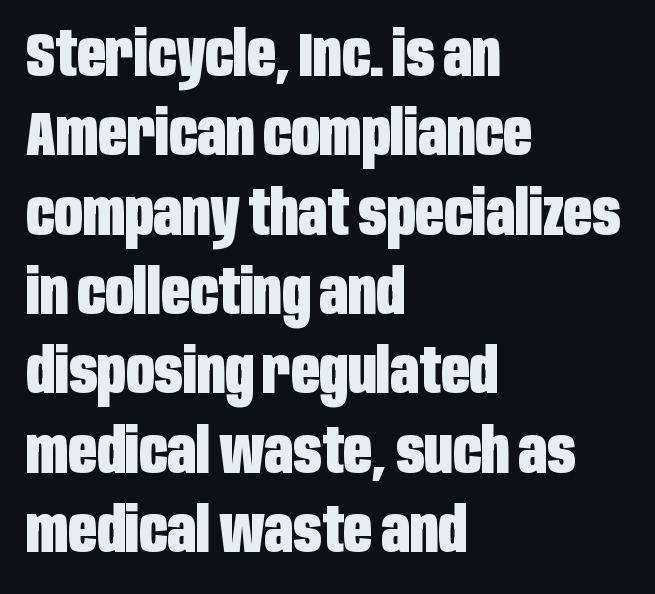
The image shows 62 px heavy, condensed sans-serif type, upright; set left-aligned, normal line spacing (1.28x), normal letter spacing, not underlined; low stroke contrast and a large x-height.
